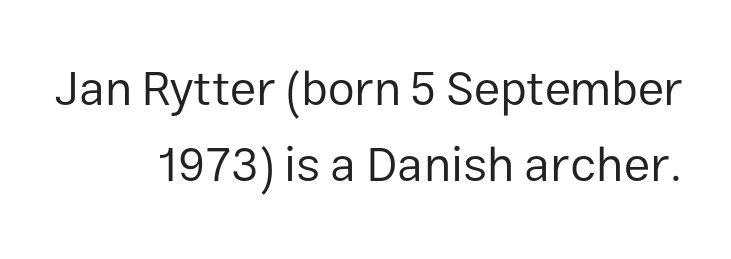
{"serif": "no", "italic": "no", "bold": "no", "weight": "regular", "width": "normal", "stroke_contrast": "low", "x_height": "medium", "monospaced": "no", "underline": "no", "align": "right", "line_spacing": "normal", "line_spacing_ratio": 1.59, "letter_spacing": "normal", "letter_spacing_em": 0.0, "glyph_px": 48}
